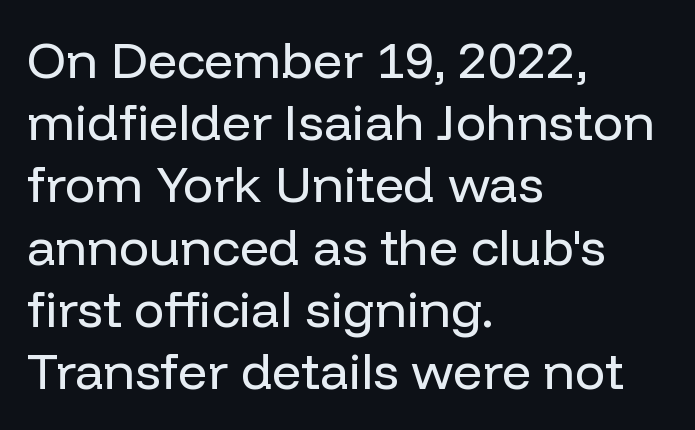
Nobody drew a line under any word here. A typesetter would call this zero additional tracking. These lines are rendered in a variable-pitch font. Weight class: somewhere from thin through regular.
